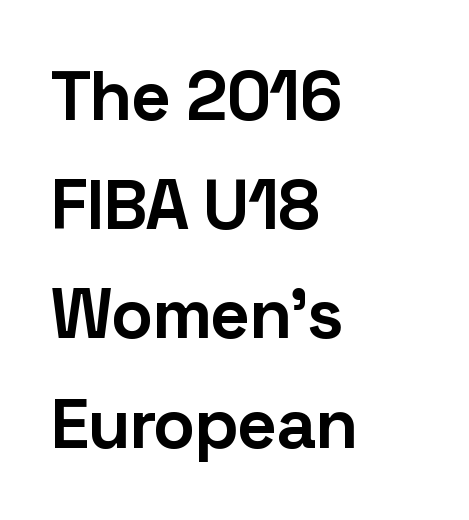
Each letter keeps its own natural width here, so spacing adapts to shape. Which margin do the lines hug? The left one — the right edge is uneven. Between one letter and the next there's only the usual sliver of space. Normally led — the rows are evenly, conventionally spaced. When letters stand straight like this, we call the style roman or upright. Nothing sits at the stroke ends, so this counts as sans-serif.
